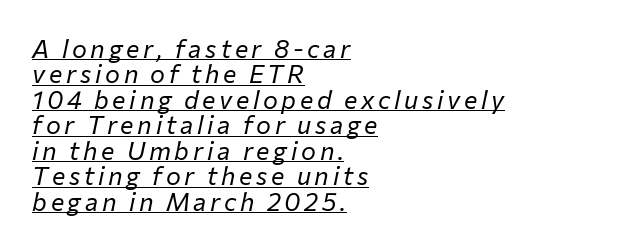
Q: Is the text bold? A: No.
Q: Is the text italic (slanted)? A: Yes, it leans right by about 12 degrees.
Q: Is the text underlined? A: Yes.
Q: How is the paragraph aligned? A: Left-aligned.
Q: Is the spacing between lines tight, normal or loose? A: Tight.
